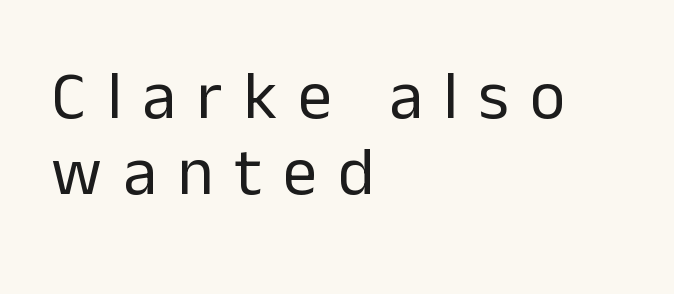
{"serif": "no", "italic": "no", "bold": "no", "weight": "regular", "width": "normal", "stroke_contrast": "low", "x_height": "medium", "monospaced": "no", "underline": "no", "align": "left", "line_spacing": "tight", "line_spacing_ratio": 1.12, "letter_spacing": "wide", "letter_spacing_em": 0.31, "glyph_px": 68}
